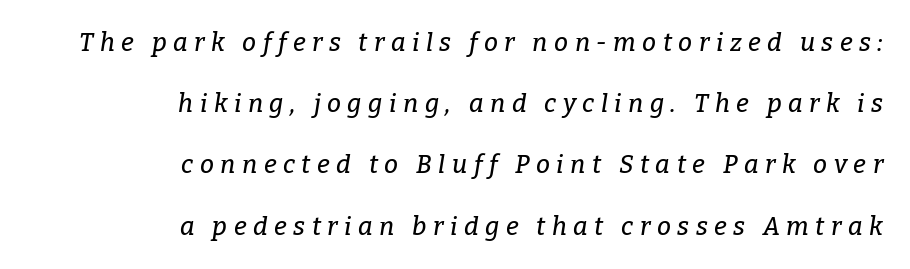
Q: Is the text italic (slanted)? A: Yes, it leans right by about 9 degrees.
Q: Is the text underlined? A: No.
Q: How is the paragraph aligned? A: Right-aligned.
Q: Is the spacing between letters normal or unusually wide? A: Unusually wide.
Q: Is the spacing between lines tight, normal or loose? A: Loose.
